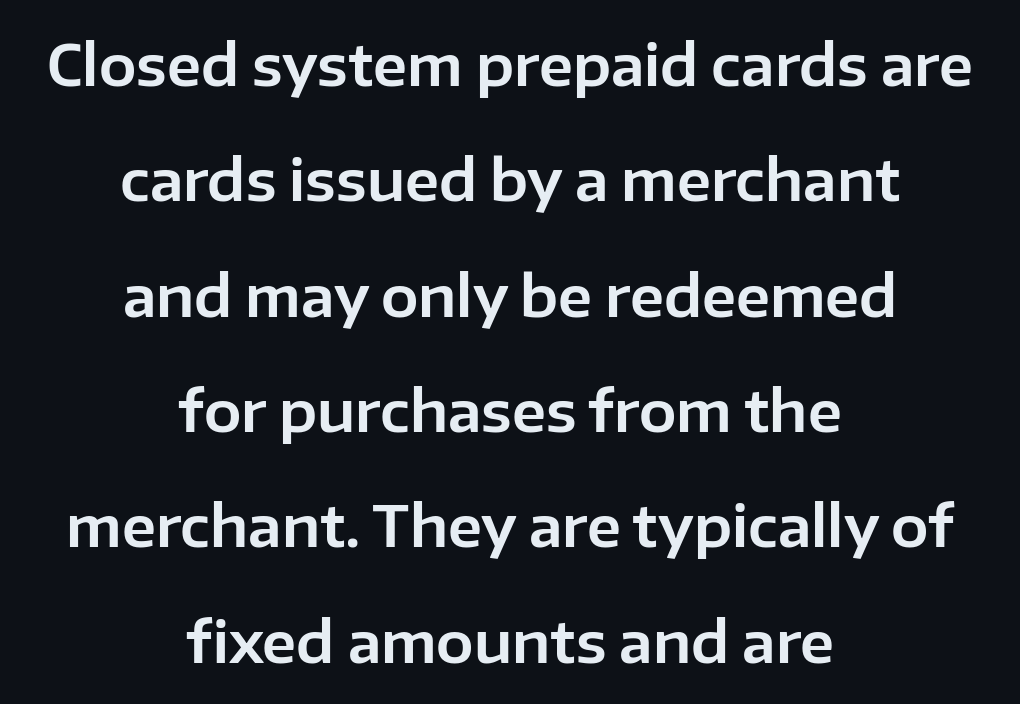
{"serif": "no", "italic": "no", "width": "normal", "stroke_contrast": "low", "x_height": "medium", "monospaced": "no", "underline": "no", "align": "center", "line_spacing": "loose", "line_spacing_ratio": 2.06, "letter_spacing": "normal", "letter_spacing_em": 0.0, "glyph_px": 56}
